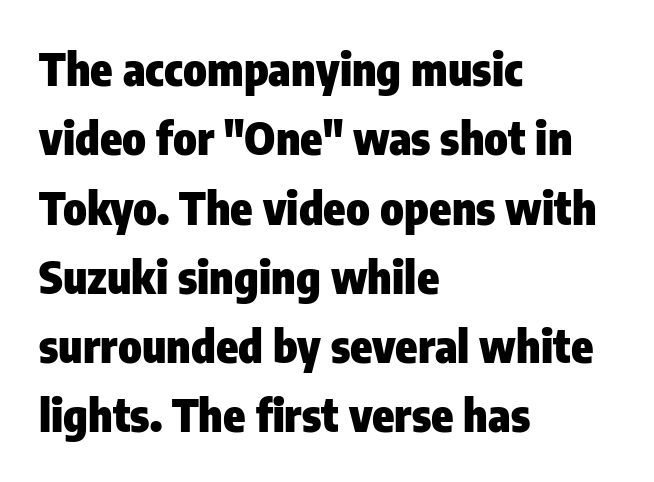
{"serif": "no", "italic": "no", "bold": "yes", "weight": "heavy", "width": "condensed", "stroke_contrast": "low", "x_height": "medium", "monospaced": "no", "underline": "no", "align": "left", "line_spacing": "normal", "line_spacing_ratio": 1.54, "letter_spacing": "normal", "letter_spacing_em": 0.0, "glyph_px": 45}
